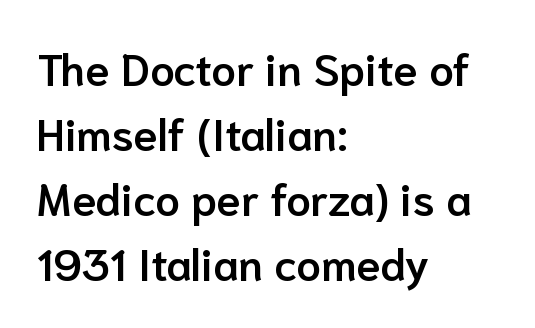
The image shows 44 px semibold sans-serif type, upright; set left-aligned, normal line spacing (1.48x), normal letter spacing, not underlined; low stroke contrast and a medium x-height.
